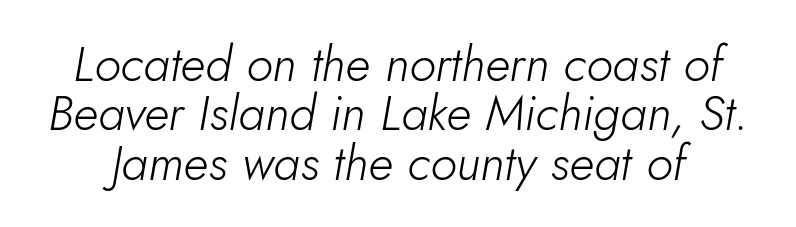
Each word holds together tightly as a unit, with standard inter-letter gaps. Do the characters align in a grid? No, the font is proportional. The rendering uses a small line-height, squeezing the rows. The characters are drawn with everyday or finer stroke widths. Clear beneath every line of the passage. Rendered with sloped, italic letterforms.
